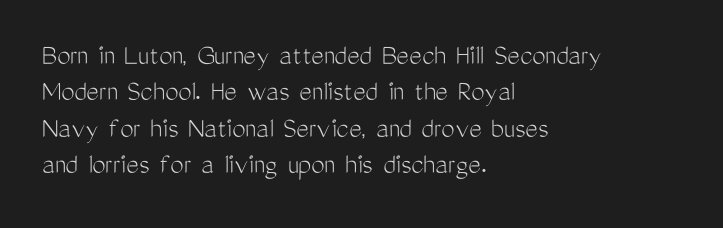
{"serif": "no", "italic": "no", "bold": "no", "weight": "light", "width": "condensed", "stroke_contrast": "medium", "x_height": "medium", "monospaced": "no", "underline": "no", "align": "left", "line_spacing_ratio": 1.21, "letter_spacing": "normal", "letter_spacing_em": 0.0, "glyph_px": 30}
